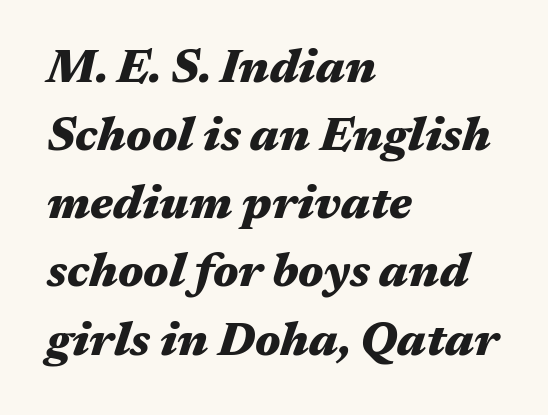
{"italic": "yes", "lean": "right", "slant_degrees": 17, "bold": "yes", "weight": "heavy", "width": "wide", "stroke_contrast": "medium", "x_height": "medium", "monospaced": "no", "underline": "no", "align": "left", "line_spacing": "normal", "line_spacing_ratio": 1.45, "letter_spacing": "normal", "letter_spacing_em": 0.0, "glyph_px": 47}
